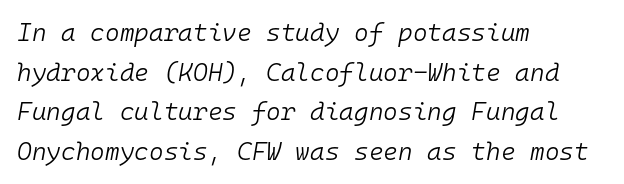
Q: Is the text bold? A: No.
Q: Is the text italic (slanted)? A: Yes, it leans right by about 10 degrees.
Q: Is the text underlined? A: No.
Q: How is the paragraph aligned? A: Left-aligned.
Q: Is the spacing between letters normal or unusually wide? A: Normal.
Q: Is the spacing between lines tight, normal or loose? A: Normal.
